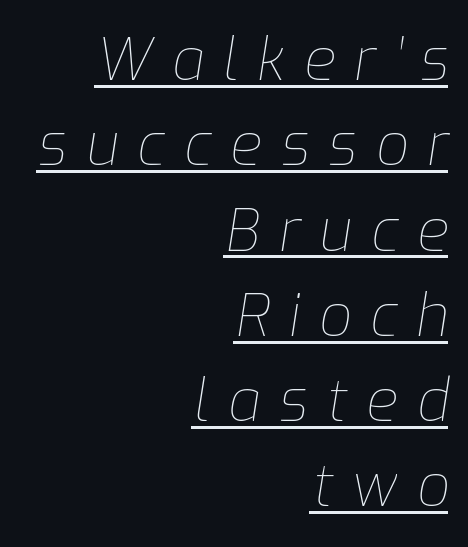
The image shows 58 px thin type, italic (leaning right); set right-aligned, normal line spacing (1.47x), unusually wide letter spacing (+0.32 em), underlined; low stroke contrast and a medium x-height.
